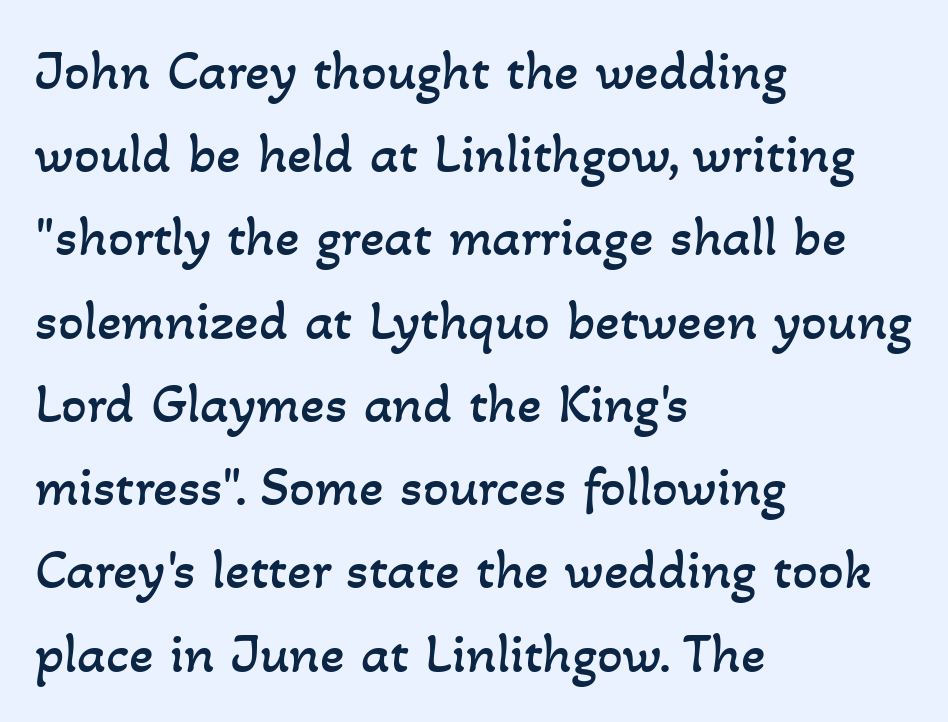
Q: Is the text bold? A: No.
Q: Is the text underlined? A: No.
Q: How is the paragraph aligned? A: Left-aligned.
Q: Is the spacing between letters normal or unusually wide? A: Normal.
Q: Is the spacing between lines tight, normal or loose? A: Normal.
Q: Width (condensed, normal, or wide)? A: Normal.
Q: Stroke contrast? A: Low.
Q: x-height? A: Small.
Q: Monospaced? A: No.
